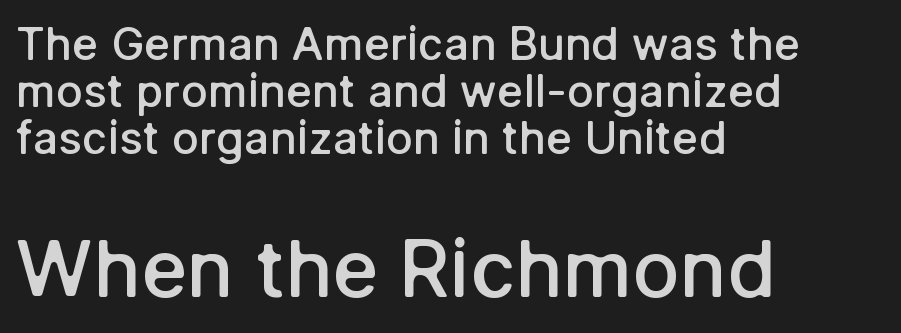
{"serif": "no", "italic": "no", "bold": "semi", "weight": "semibold", "width": "normal", "stroke_contrast": "low", "x_height": "medium", "monospaced": "no", "underline": "no", "align": "left", "line_spacing": "tight", "line_spacing_ratio": 1.04, "letter_spacing": "normal", "letter_spacing_em": 0.0, "larger_block": "second", "size_ratio": 1.76, "glyph_px": 79}
